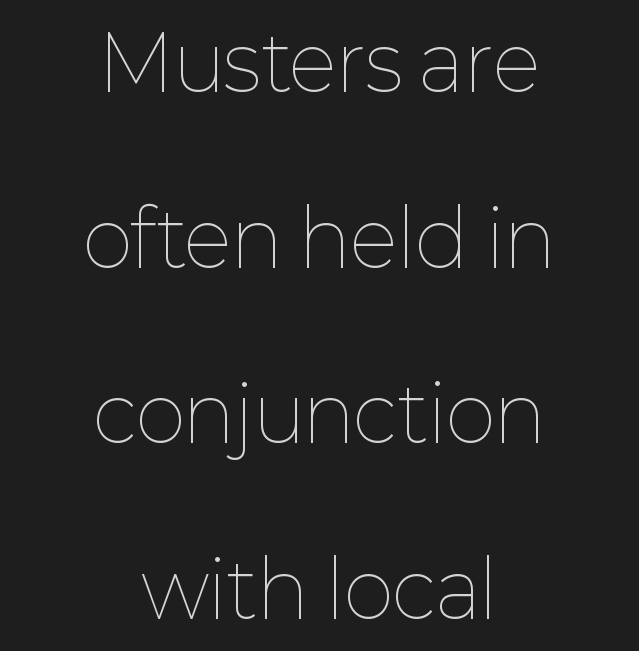
The block of text is sparse from top to bottom, with ample space between rows. Tracking here is standard; glyphs follow each other at the usual distance. Think of a printed novel: that variable character pitch is what you see here. The face looks like a standard text weight, possibly lighter. In CSS terms this would be text-align: center. The baseline area is clear.
